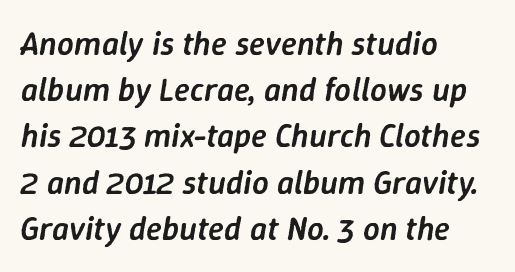
{"italic": "yes", "lean": "right", "slant_degrees": 9, "bold": "semi", "weight": "semibold", "width": "normal", "stroke_contrast": "low", "x_height": "medium", "monospaced": "no", "underline": "no", "align": "left", "line_spacing": "normal", "line_spacing_ratio": 1.4, "letter_spacing": "normal", "letter_spacing_em": 0.0, "glyph_px": 33}
